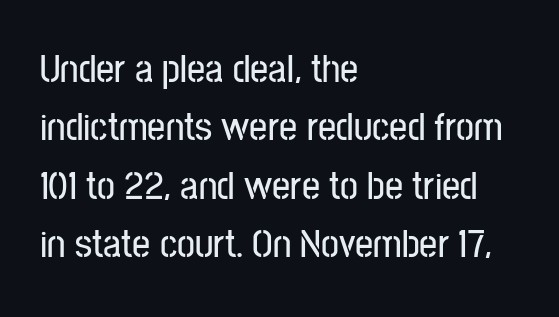
Q: Is the text italic (slanted)? A: No, it is upright.
Q: Is the typeface a serif or a sans-serif typeface? A: Sans-serif.
Q: Is the text underlined? A: No.
Q: How is the paragraph aligned? A: Left-aligned.
Q: Is the spacing between letters normal or unusually wide? A: Normal.
Q: Is the spacing between lines tight, normal or loose? A: Normal.
Q: Width (condensed, normal, or wide)? A: Condensed.
Q: Stroke contrast? A: Low.
Q: x-height? A: Medium.
Q: Monospaced? A: No.
